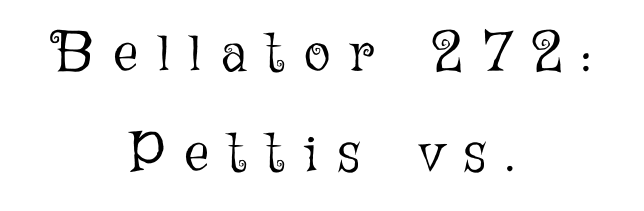
Q: Is the text bold? A: No.
Q: Is the text italic (slanted)? A: No, it is upright.
Q: Is the text underlined? A: No.
Q: How is the paragraph aligned? A: Centered.
Q: Is the spacing between letters normal or unusually wide? A: Unusually wide.
Q: Width (condensed, normal, or wide)? A: Normal.
Q: Stroke contrast? A: Low.
Q: x-height? A: Medium.
Q: Monospaced? A: No.
